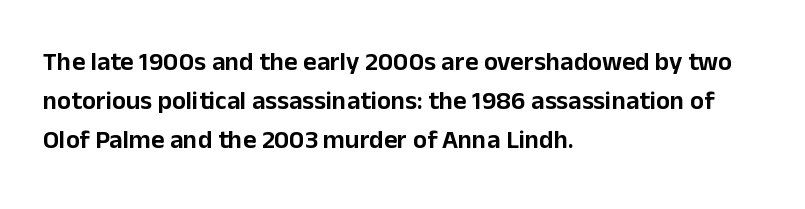
The compositor pushed each line to the left boundary. Every stem runs plumb, perpendicular to the baseline. This sample keeps an unexceptional amount of space between lines. Here the glyphs are tracked normally, forming tight word shapes. Descender tails drop into unmarked territory.
